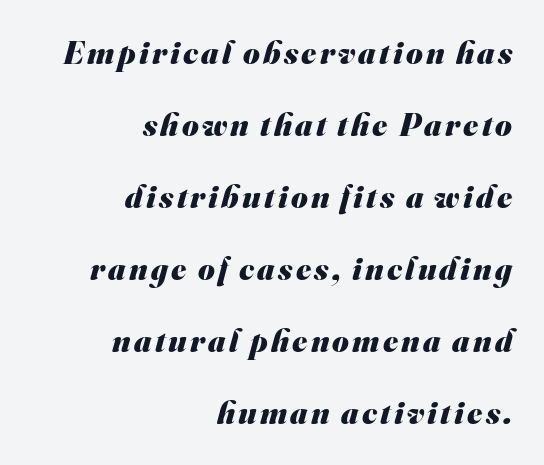
The image shows 32 px heavy sans-serif type; set right-aligned, loose line spacing (2.25x), not underlined; medium stroke contrast and a small x-height.
